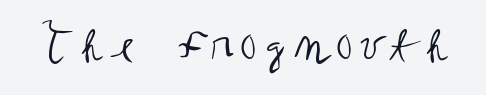
{"serif": "no", "bold": "no", "weight": "regular", "width": "condensed", "stroke_contrast": "medium", "x_height": "large", "monospaced": "no", "underline": "no", "glyph_px": 54}
